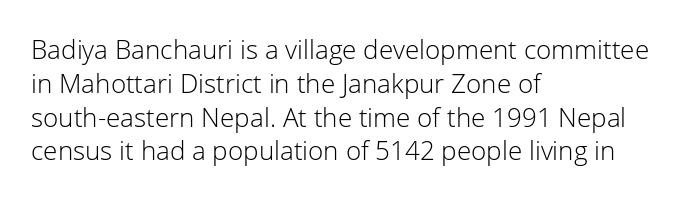
{"italic": "no", "bold": "no", "underline": "no", "align": "left", "line_spacing": "normal", "line_spacing_ratio": 1.3, "letter_spacing": "normal", "letter_spacing_em": 0.0, "glyph_px": 26}
